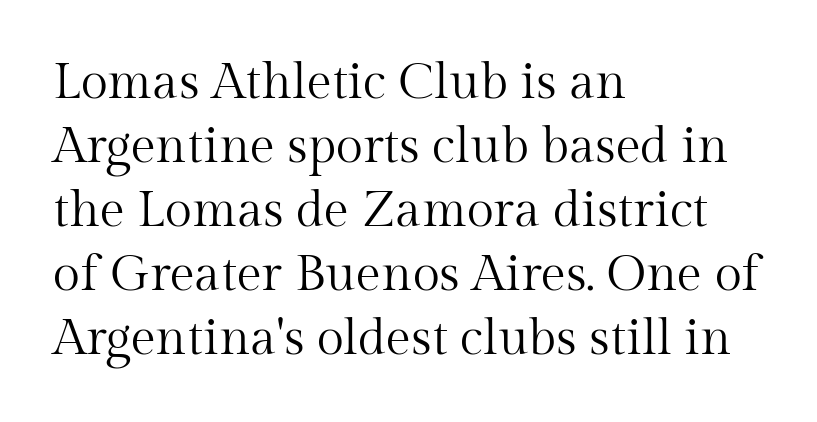
Q: Is the text bold? A: No.
Q: Is the text italic (slanted)? A: No, it is upright.
Q: Is the typeface a serif or a sans-serif typeface? A: Serif.
Q: Is the text underlined? A: No.
Q: How is the paragraph aligned? A: Left-aligned.
Q: Is the spacing between letters normal or unusually wide? A: Normal.
Q: Is the spacing between lines tight, normal or loose? A: Normal.
Q: Width (condensed, normal, or wide)? A: Normal.
Q: Stroke contrast? A: Medium.
Q: x-height? A: Medium.
Q: Monospaced? A: No.
